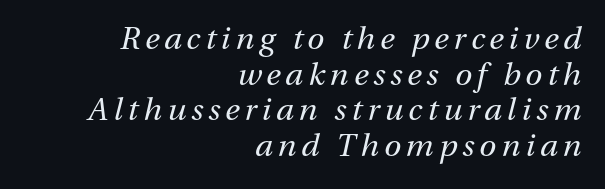
{"italic": "yes", "lean": "right", "slant_degrees": 13, "bold": "no", "weight": "regular", "width": "normal", "stroke_contrast": "medium", "x_height": "medium", "monospaced": "no", "underline": "no", "align": "right", "line_spacing": "tight", "line_spacing_ratio": 1.15, "glyph_px": 31}
